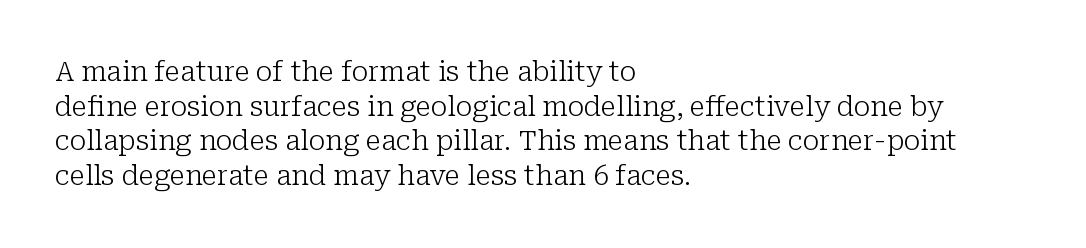
No heavy texture on the line: the type isn't bold. Old-style or modern, the face here clearly has serifs. Check under the words: just untouched page. The type sits square on the baseline with zero lean. Varying glyph widths throughout — classic text-font behaviour. This sample uses plain, unmodified letter spacing.
